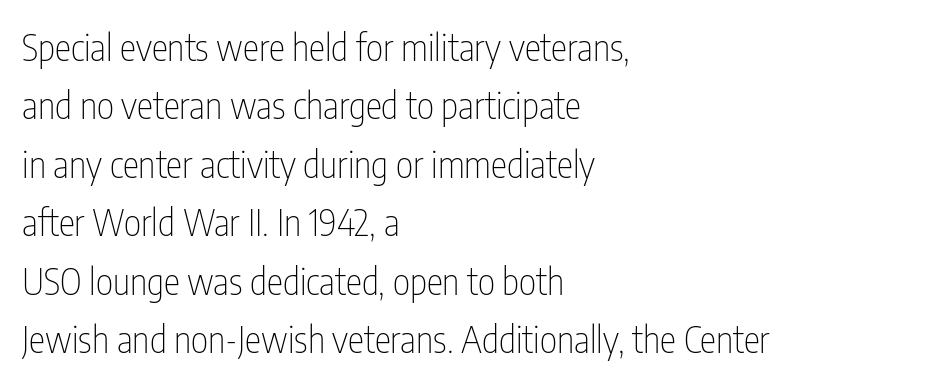
Q: Is the text bold? A: No.
Q: Is the text italic (slanted)? A: No, it is upright.
Q: Is the typeface a serif or a sans-serif typeface? A: Sans-serif.
Q: Is the text underlined? A: No.
Q: How is the paragraph aligned? A: Left-aligned.
Q: Is the spacing between letters normal or unusually wide? A: Normal.
Q: Is the spacing between lines tight, normal or loose? A: Normal.
Q: Width (condensed, normal, or wide)? A: Condensed.
Q: Stroke contrast? A: Low.
Q: x-height? A: Medium.
Q: Monospaced? A: No.
